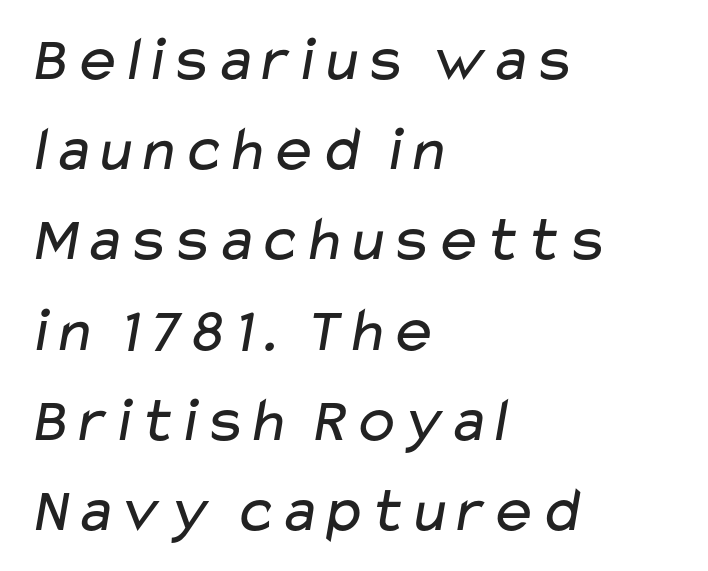
Q: Is the text bold? A: No.
Q: Is the typeface a serif or a sans-serif typeface? A: Sans-serif.
Q: Is the text underlined? A: No.
Q: How is the paragraph aligned? A: Left-aligned.
Q: Is the spacing between letters normal or unusually wide? A: Normal.
Q: Is the spacing between lines tight, normal or loose? A: Normal.
Q: Width (condensed, normal, or wide)? A: Wide.
Q: Stroke contrast? A: Low.
Q: x-height? A: Medium.
Q: Monospaced? A: No.
